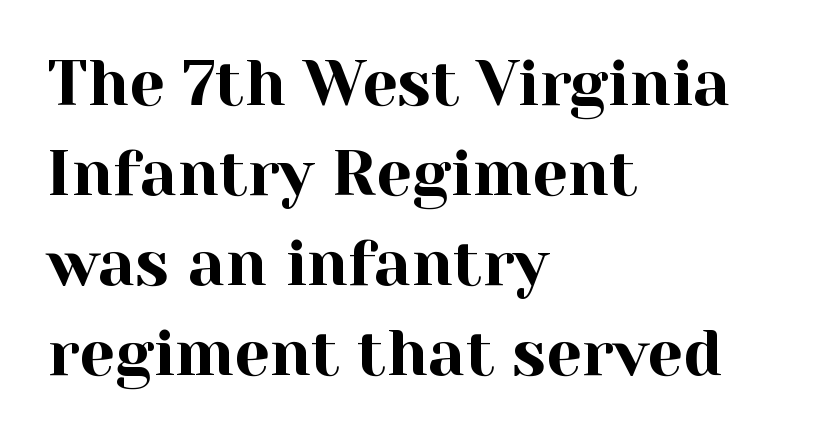
{"serif": "yes", "italic": "no", "width": "normal", "x_height": "medium", "monospaced": "no", "underline": "no", "align": "left", "line_spacing": "normal", "line_spacing_ratio": 1.43, "letter_spacing": "normal", "letter_spacing_em": 0.0, "glyph_px": 63}
